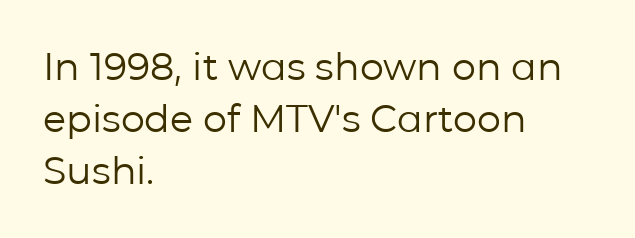
Q: Is the text bold? A: No.
Q: Is the text italic (slanted)? A: No, it is upright.
Q: Is the typeface a serif or a sans-serif typeface? A: Sans-serif.
Q: Is the text underlined? A: No.
Q: How is the paragraph aligned? A: Left-aligned.
Q: Is the spacing between letters normal or unusually wide? A: Normal.
Q: Is the spacing between lines tight, normal or loose? A: Normal.
Q: Width (condensed, normal, or wide)? A: Normal.
Q: Stroke contrast? A: Low.
Q: x-height? A: Medium.
Q: Monospaced? A: No.
